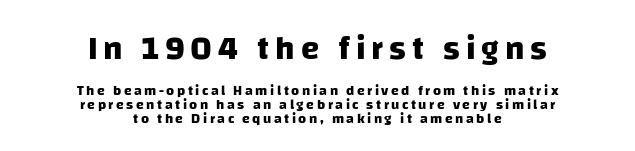
{"serif": "no", "bold": "yes", "weight": "heavy", "width": "normal", "stroke_contrast": "low", "x_height": "large", "monospaced": "no", "underline": "no", "align": "center", "line_spacing": "tight", "line_spacing_ratio": 1.0, "larger_block": "first", "size_ratio": 2.36, "glyph_px": 33}
